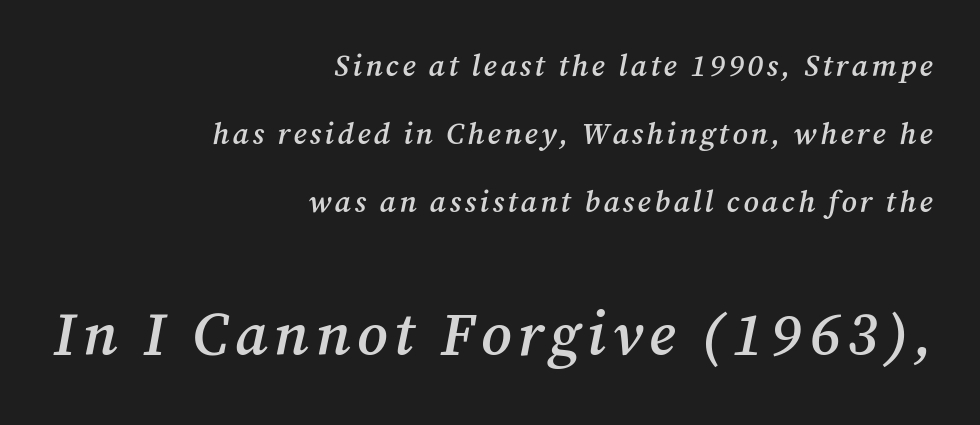
The image shows 60 px semibold serif type, italic (leaning right); set right-aligned, loose line spacing (2.26x), not underlined; the second (bottom) block is 2.0x larger; medium stroke contrast and a medium x-height.
